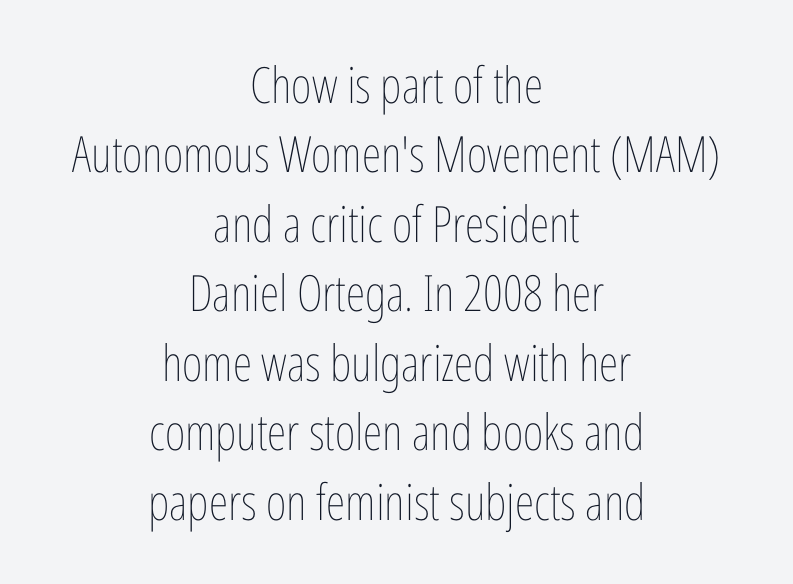
{"italic": "no", "bold": "no", "weight": "thin", "width": "condensed", "stroke_contrast": "low", "x_height": "medium", "monospaced": "no", "underline": "no", "align": "center", "line_spacing": "normal", "line_spacing_ratio": 1.39, "letter_spacing": "normal", "letter_spacing_em": 0.0, "glyph_px": 50}
